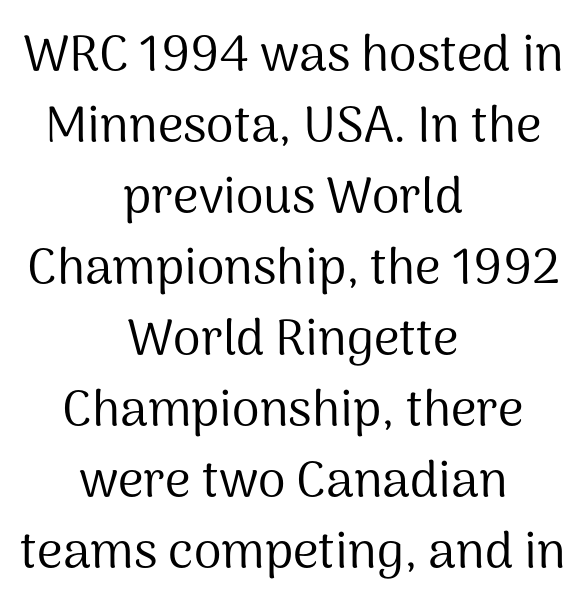
The image shows 50 px regular-weight sans-serif type, upright; set centered, normal line spacing (1.42x), normal letter spacing, not underlined; medium stroke contrast and a medium x-height.
